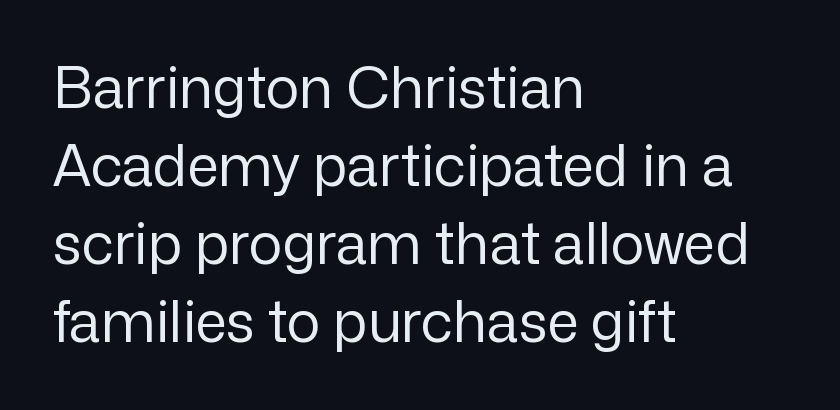
The image shows 57 px regular-weight sans-serif type, upright; set left-aligned, normal line spacing (1.37x), normal letter spacing, not underlined; low stroke contrast and a medium x-height.
